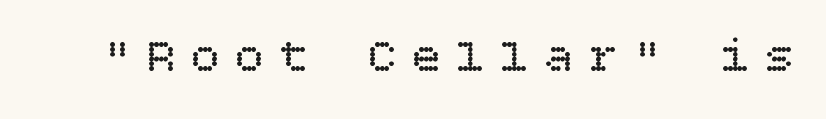
Q: Is the text bold? A: No.
Q: Is the text italic (slanted)? A: No, it is upright.
Q: Is the text underlined? A: No.
Q: Is the spacing between letters normal or unusually wide? A: Unusually wide.
Q: Width (condensed, normal, or wide)? A: Normal.
Q: Stroke contrast? A: Low.
Q: x-height? A: Large.
